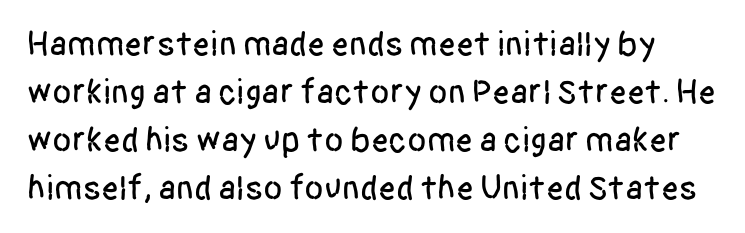
The image shows 35 px condensed sans-serif type, upright; set normal line spacing (1.37x), normal letter spacing, not underlined; low stroke contrast and a large x-height.
